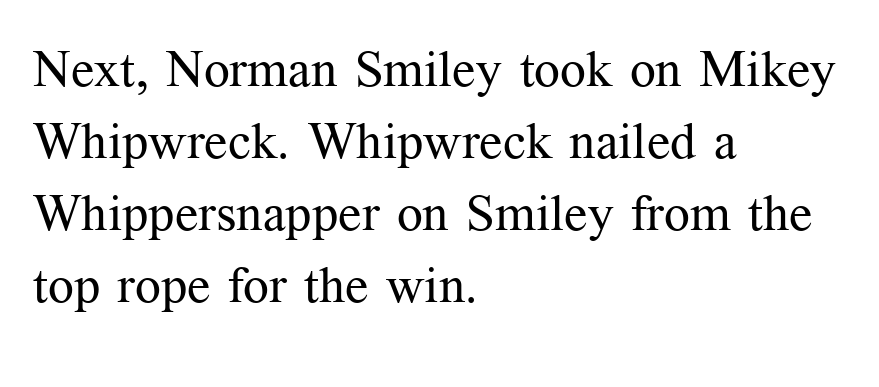
The image shows 51 px regular-weight serif type, upright; set left-aligned, normal line spacing (1.41x), normal letter spacing, not underlined; medium stroke contrast and a medium x-height.
